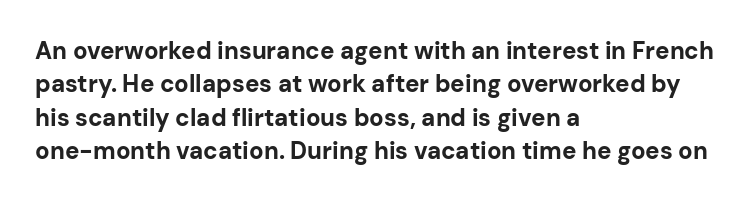
Q: Is the text bold? A: Yes.
Q: Is the text italic (slanted)? A: No, it is upright.
Q: Is the text underlined? A: No.
Q: How is the paragraph aligned? A: Left-aligned.
Q: Is the spacing between letters normal or unusually wide? A: Normal.
Q: Is the spacing between lines tight, normal or loose? A: Normal.
